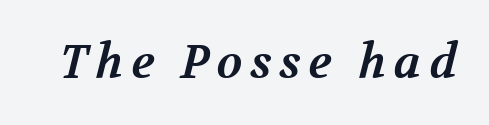
To sum up the face: it has serifs. Letters rest on an invisible, unmarked baseline. Students, this is bold: see how much ink each stroke carries. Varying glyph widths throughout — classic text-font behaviour.
